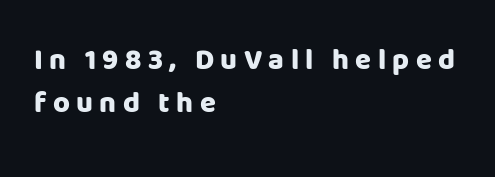
{"serif": "no", "italic": "no", "bold": "yes", "weight": "heavy", "width": "normal", "stroke_contrast": "low", "x_height": "large", "monospaced": "no", "underline": "no", "align": "left", "line_spacing": "normal", "line_spacing_ratio": 1.47, "letter_spacing": "wide", "letter_spacing_em": 0.22, "glyph_px": 29}
